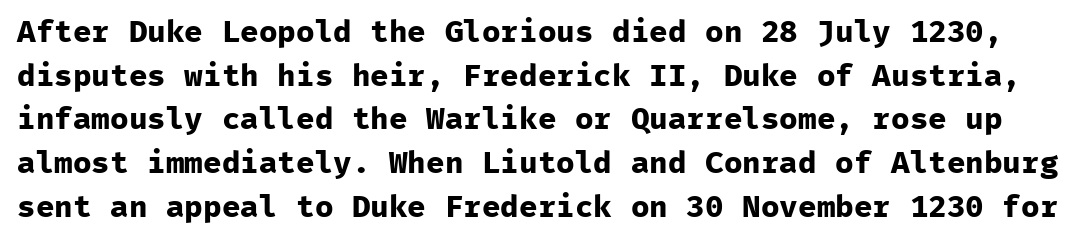
The image shows 31 px bold sans-serif type, upright, monospaced; set normal line spacing (1.41x), normal letter spacing, not underlined; low stroke contrast and a medium x-height.
